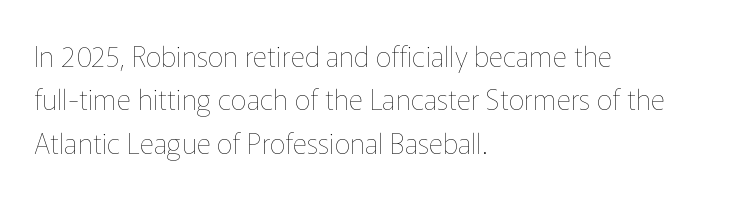
{"italic": "no", "bold": "no", "weight": "thin", "width": "normal", "stroke_contrast": "low", "x_height": "medium", "monospaced": "no", "underline": "no", "align": "left", "line_spacing": "normal", "line_spacing_ratio": 1.55, "letter_spacing": "normal", "letter_spacing_em": 0.0, "glyph_px": 28}
